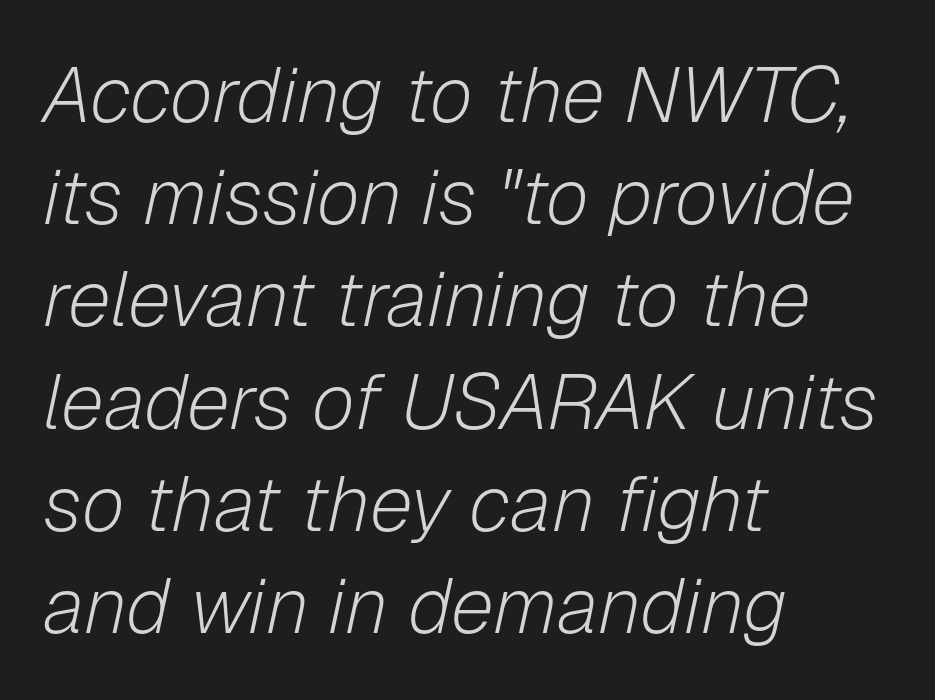
The strokes are not fattened; the text isn't bold. A bare baseline throughout the passage. Compared with typical body copy, the letter spacing here is the same. Quick note: italic.
